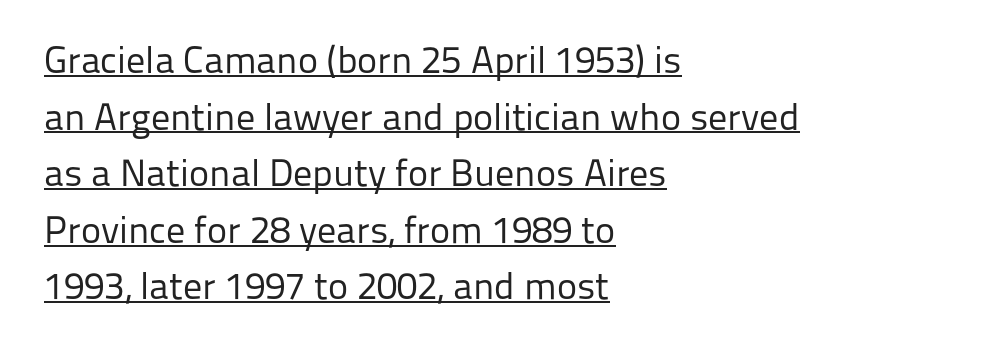
The image shows 38 px regular-weight sans-serif type, upright; set left-aligned, normal line spacing (1.49x), normal letter spacing, underlined; low stroke contrast and a medium x-height.
